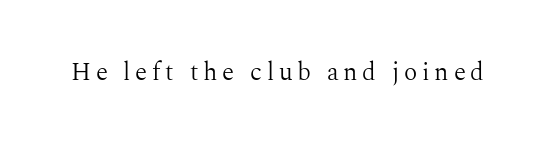
The type sits square on the baseline with zero lean. The strip under each line holds only bare page. Stroke thickness stays within the range of a standard reading face or lighter.
